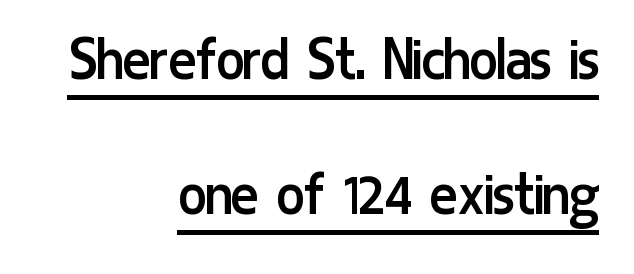
Q: Is the text bold? A: No.
Q: Is the text italic (slanted)? A: No, it is upright.
Q: Is the typeface a serif or a sans-serif typeface? A: Sans-serif.
Q: Is the text underlined? A: Yes.
Q: How is the paragraph aligned? A: Right-aligned.
Q: Is the spacing between letters normal or unusually wide? A: Normal.
Q: Is the spacing between lines tight, normal or loose? A: Loose.
Q: Width (condensed, normal, or wide)? A: Condensed.
Q: Stroke contrast? A: Low.
Q: x-height? A: Medium.
Q: Monospaced? A: No.
